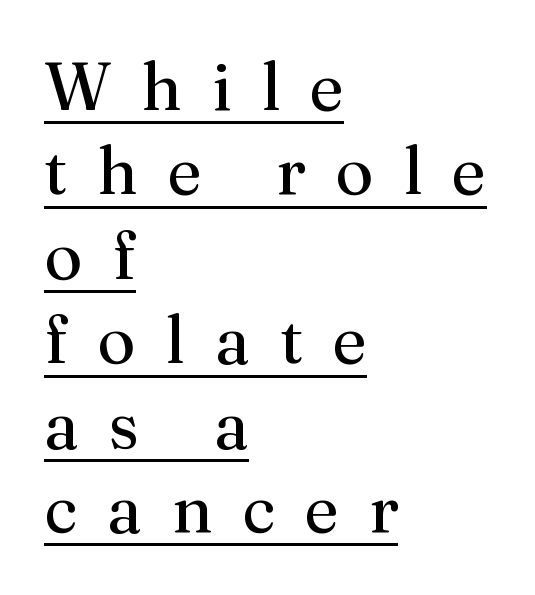
{"serif": "yes", "italic": "no", "bold": "no", "weight": "regular", "width": "normal", "stroke_contrast": "medium", "x_height": "medium", "monospaced": "no", "underline": "yes", "align": "left", "line_spacing": "normal", "line_spacing_ratio": 1.26, "letter_spacing": "wide", "letter_spacing_em": 0.45, "glyph_px": 67}
